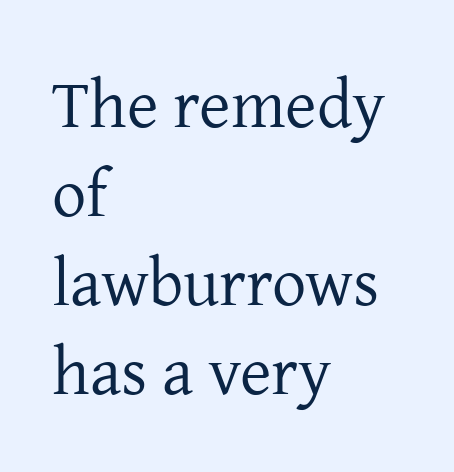
{"serif": "yes", "italic": "no", "bold": "no", "weight": "regular", "width": "normal", "stroke_contrast": "low", "x_height": "medium", "monospaced": "no", "underline": "no", "align": "left", "line_spacing": "normal", "line_spacing_ratio": 1.31, "letter_spacing": "normal", "letter_spacing_em": 0.0, "glyph_px": 68}
